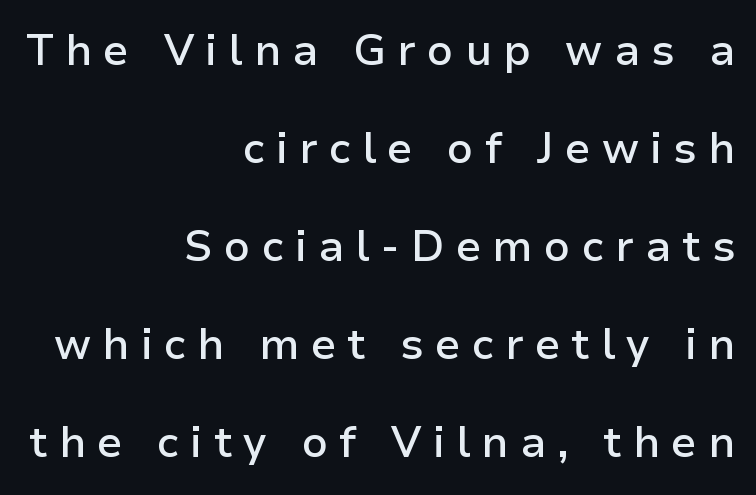
Q: Is the text bold? A: Semi-bold.
Q: Is the text italic (slanted)? A: No, it is upright.
Q: Is the typeface a serif or a sans-serif typeface? A: Sans-serif.
Q: Is the text underlined? A: No.
Q: How is the paragraph aligned? A: Right-aligned.
Q: Is the spacing between letters normal or unusually wide? A: Unusually wide.
Q: Is the spacing between lines tight, normal or loose? A: Loose.
Q: Width (condensed, normal, or wide)? A: Normal.
Q: Stroke contrast? A: Low.
Q: x-height? A: Medium.
Q: Monospaced? A: No.
